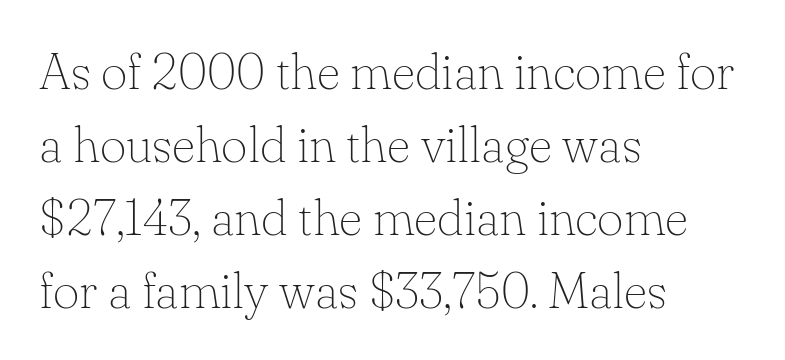
Do the characters align in a grid? No, the font is proportional. Horizontal alignment here is leftward, the default for most running prose. This sample uses plain, unmodified letter spacing. Type style note: has serifs. Summary of weight: not heavy and not bold. Whoever set this chose a conventional vertical rhythm.
